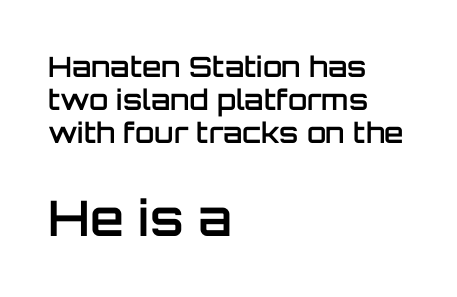
{"serif": "no", "italic": "no", "bold": "semi", "weight": "semibold", "width": "normal", "stroke_contrast": "low", "x_height": "large", "monospaced": "no", "underline": "no", "align": "left", "line_spacing_ratio": 1.18, "letter_spacing": "normal", "letter_spacing_em": 0.0, "larger_block": "second", "size_ratio": 1.75, "glyph_px": 49}
